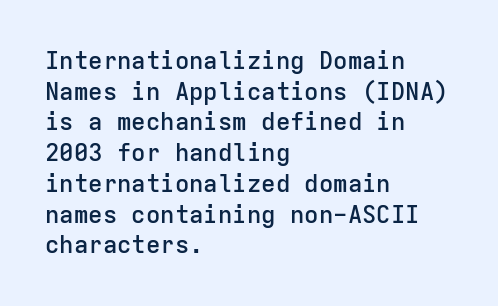
Q: Is the text bold? A: Semi-bold.
Q: Is the text italic (slanted)? A: No, it is upright.
Q: Is the text underlined? A: No.
Q: How is the paragraph aligned? A: Left-aligned.
Q: Is the spacing between letters normal or unusually wide? A: Normal.
Q: Is the spacing between lines tight, normal or loose? A: Normal.
